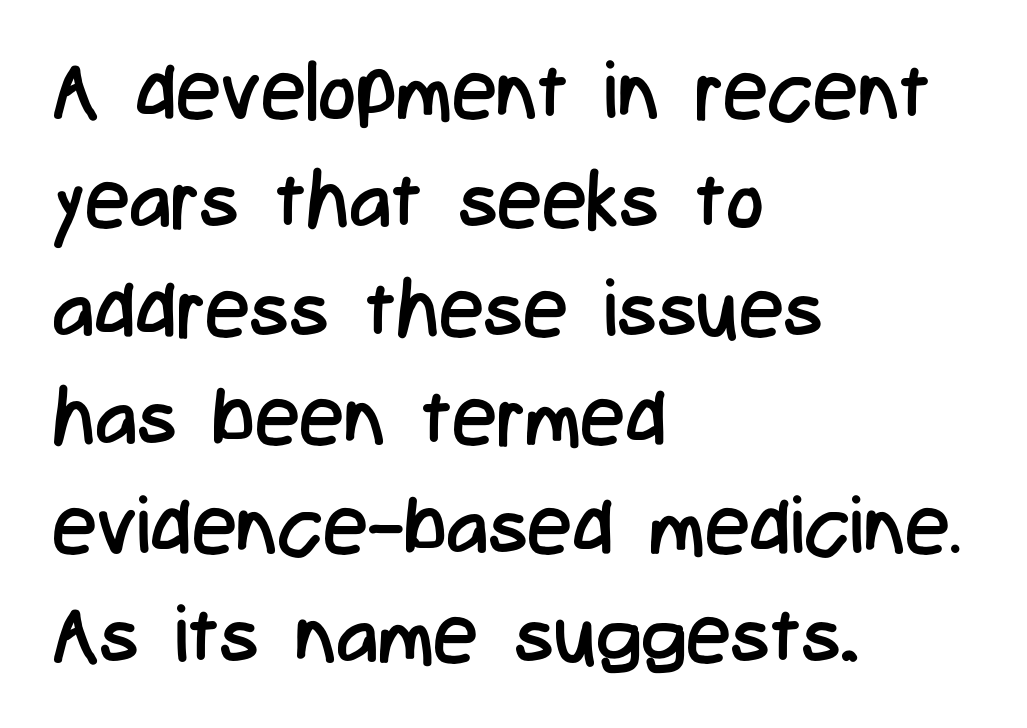
{"serif": "no", "italic": "no", "bold": "no", "weight": "regular", "width": "condensed", "stroke_contrast": "low", "x_height": "medium", "monospaced": "no", "underline": "no", "align": "left", "line_spacing": "normal", "line_spacing_ratio": 1.36, "letter_spacing": "normal", "letter_spacing_em": 0.0, "glyph_px": 80}
